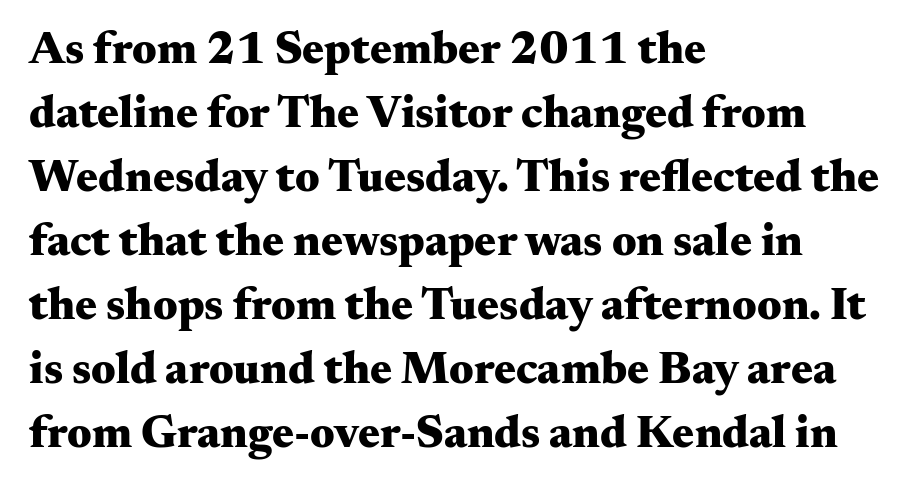
{"serif": "yes", "italic": "no", "bold": "yes", "weight": "heavy", "width": "wide", "stroke_contrast": "medium", "x_height": "small", "monospaced": "no", "underline": "no", "align": "left", "line_spacing": "normal", "line_spacing_ratio": 1.39, "letter_spacing": "normal", "letter_spacing_em": 0.0, "glyph_px": 46}
